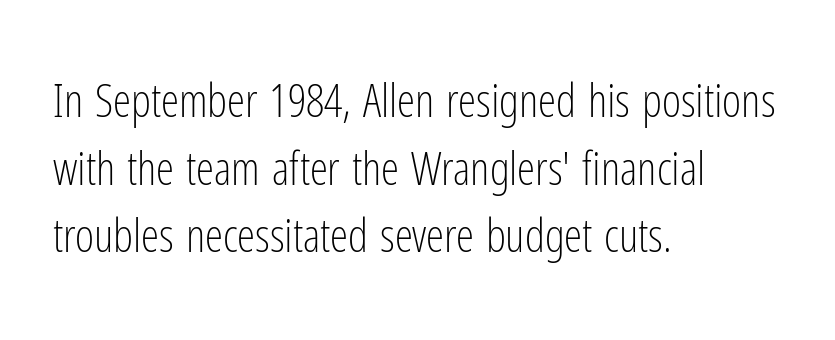
{"serif": "no", "italic": "no", "bold": "no", "weight": "light", "width": "condensed", "stroke_contrast": "low", "x_height": "medium", "monospaced": "no", "underline": "no", "align": "left", "line_spacing": "normal", "line_spacing_ratio": 1.47, "letter_spacing": "normal", "letter_spacing_em": 0.0, "glyph_px": 46}
